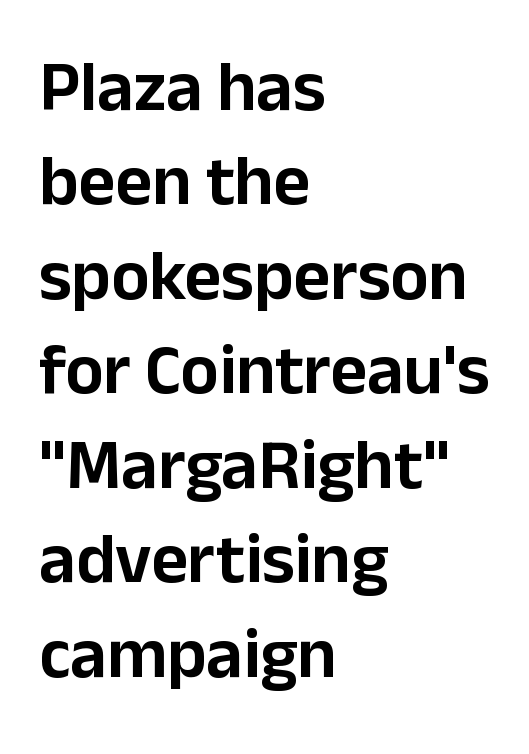
Q: Is the text italic (slanted)? A: No, it is upright.
Q: Is the typeface a serif or a sans-serif typeface? A: Sans-serif.
Q: Is the text underlined? A: No.
Q: How is the paragraph aligned? A: Left-aligned.
Q: Is the spacing between letters normal or unusually wide? A: Normal.
Q: Is the spacing between lines tight, normal or loose? A: Normal.
Q: Width (condensed, normal, or wide)? A: Normal.
Q: Stroke contrast? A: Low.
Q: x-height? A: Medium.
Q: Monospaced? A: No.
